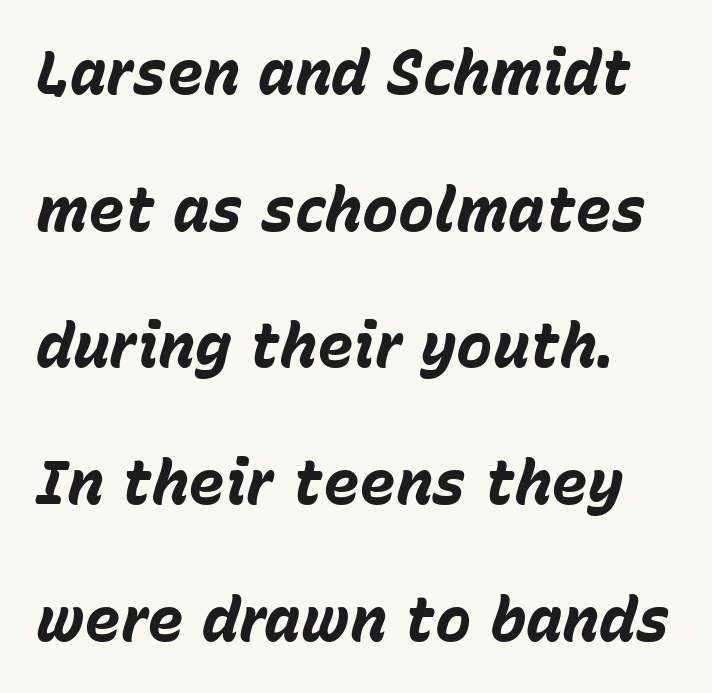
{"italic": "yes", "lean": "right", "slant_degrees": 15, "bold": "yes", "weight": "bold", "width": "normal", "stroke_contrast": "low", "x_height": "medium", "monospaced": "no", "underline": "no", "line_spacing": "loose", "line_spacing_ratio": 2.24, "letter_spacing": "normal", "letter_spacing_em": 0.0, "glyph_px": 61}
